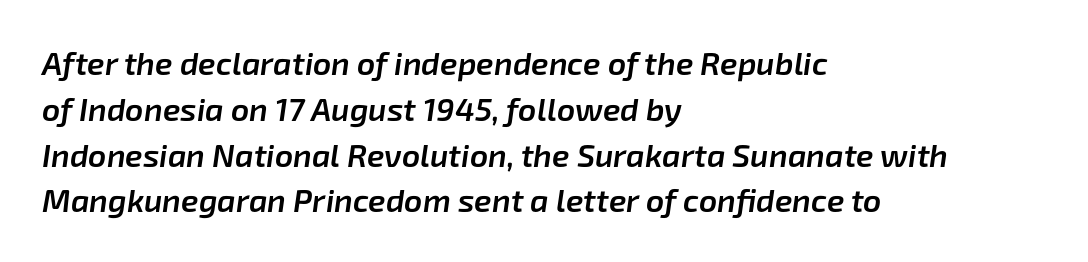
Q: Is the text bold? A: Semi-bold.
Q: Is the text italic (slanted)? A: Yes, it leans right by about 8 degrees.
Q: Is the text underlined? A: No.
Q: How is the paragraph aligned? A: Left-aligned.
Q: Is the spacing between letters normal or unusually wide? A: Normal.
Q: Is the spacing between lines tight, normal or loose? A: Normal.
Q: Width (condensed, normal, or wide)? A: Normal.
Q: Stroke contrast? A: Low.
Q: x-height? A: Medium.
Q: Monospaced? A: No.
